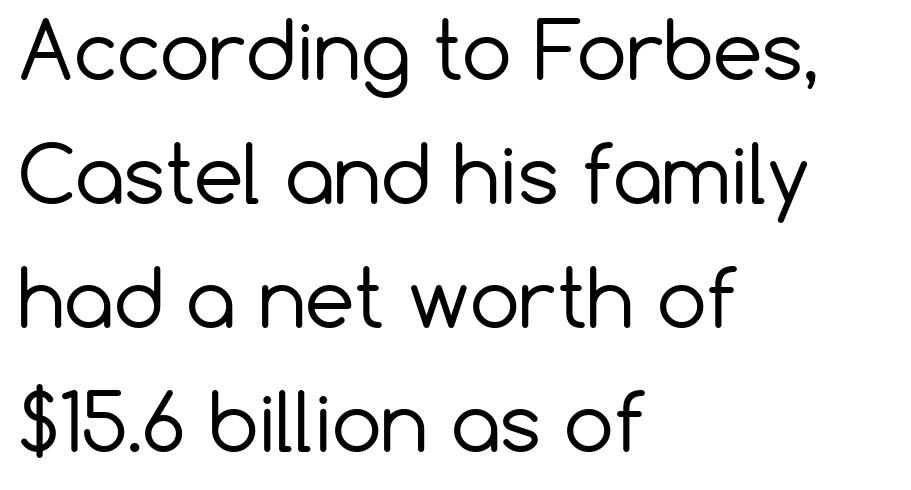
Unmarked baselines from the first word to the last. Between one letter and the next there's only the usual sliver of space. Each letter keeps its own natural width here, so spacing adapts to shape. A roman cut, with each character standing at attention. A typesetter would call this leading conventional body-copy spacing. Which margin do the lines hug? The left one — the right edge is uneven.
